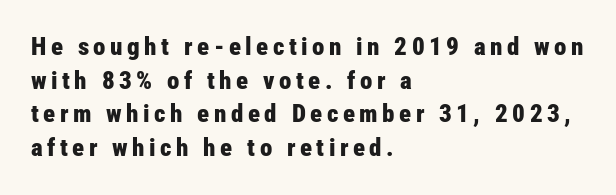
The image shows 25 px bold type, upright; set left-aligned, normal line spacing (1.35x), not underlined.
